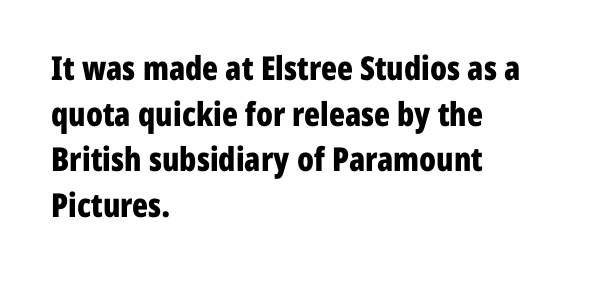
The image shows 33 px bold, condensed sans-serif type, upright; set left-aligned, normal line spacing (1.38x), normal letter spacing, not underlined; low stroke contrast and a medium x-height.
